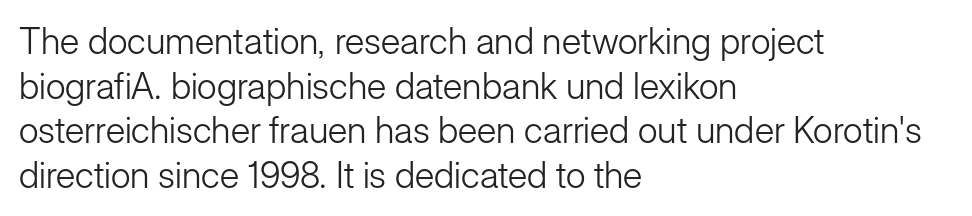
The image shows 36 px light sans-serif type, upright; set left-aligned, line spacing 1.24x, normal letter spacing, not underlined; low stroke contrast and a medium x-height.
